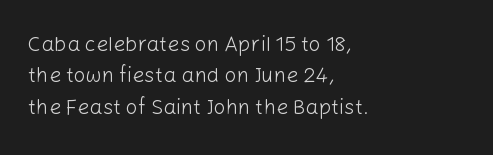
Each row of text sits above clean, open space. Italic? Not at all — the glyphs are vertical. Typeset ragged right — the left edge is the straight one. Each word holds together tightly as a unit, with standard inter-letter gaps. Interline gaps are of average width in this sample.
